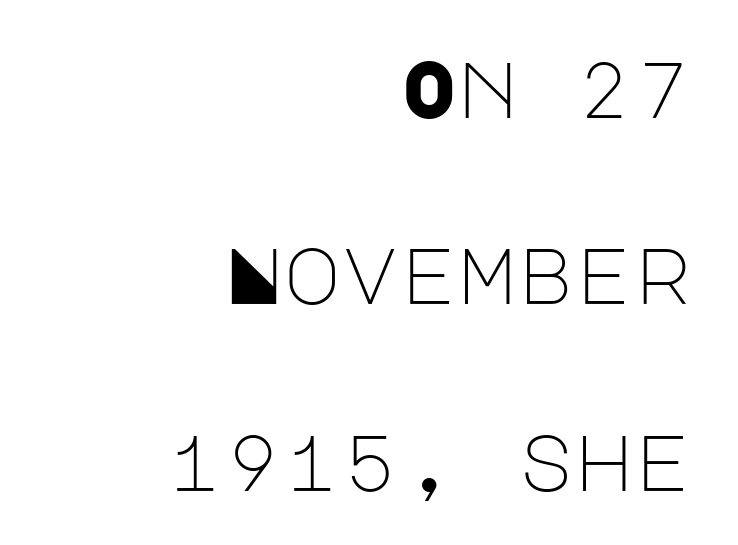
{"serif": "no", "italic": "no", "bold": "no", "weight": "light", "width": "normal", "stroke_contrast": "low", "x_height": "large", "underline": "no", "align": "right", "line_spacing": "loose", "line_spacing_ratio": 2.36, "letter_spacing": "normal", "letter_spacing_em": 0.0, "glyph_px": 79}
